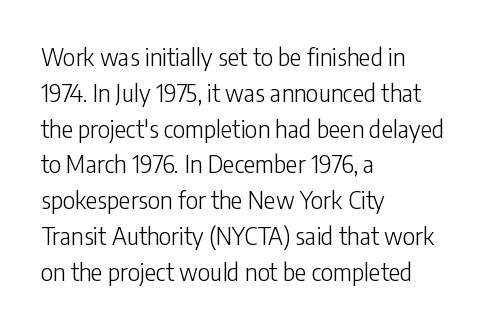
{"italic": "no", "bold": "no", "underline": "no", "align": "left", "line_spacing": "normal", "line_spacing_ratio": 1.49, "letter_spacing": "normal", "letter_spacing_em": 0.0, "glyph_px": 24}
